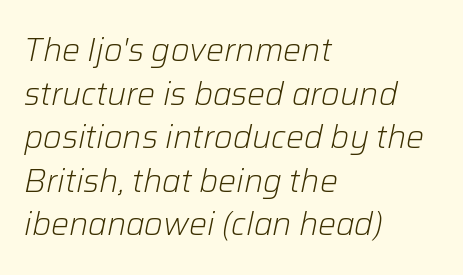
The image shows 32 px light type, italic (leaning right); set left-aligned, normal line spacing (1.36x), normal letter spacing, not underlined; low stroke contrast and a medium x-height.
